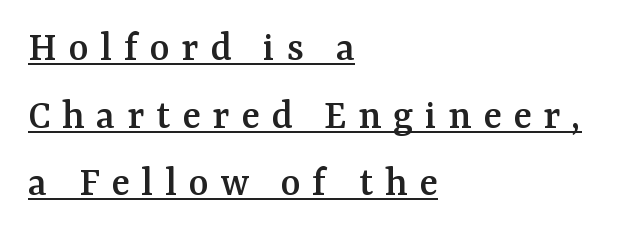
Is this a fixed-width face? No — the glyphs have proportional, varying widths. Line beginnings align vertically; line endings do not. The passage shown is underscored from start to finish. Characters remain perfectly vertical along every line. The letters carry serifs — small finishing strokes at the ends of their stems.
